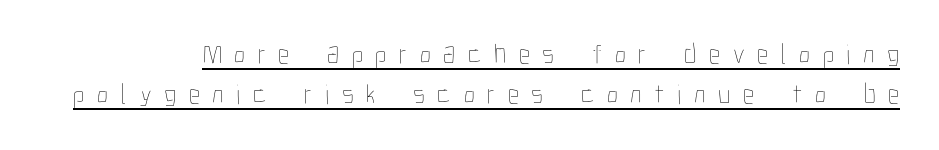
Q: Is the text bold? A: No.
Q: Is the text italic (slanted)? A: No, it is upright.
Q: Is the text underlined? A: Yes.
Q: Is the spacing between letters normal or unusually wide? A: Unusually wide.
Q: Is the spacing between lines tight, normal or loose? A: Normal.
Q: Width (condensed, normal, or wide)? A: Condensed.
Q: Stroke contrast? A: Low.
Q: x-height? A: Medium.
Q: Monospaced? A: No.
